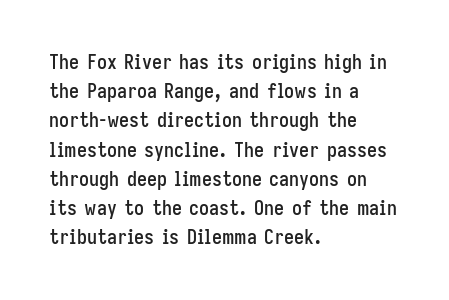
A bare baseline throughout the passage. Tracking value appears to be zero — textbook default spacing. The lettering holds an erect, upright posture throughout. The lines in this sample share a left origin and differ only in where they stop.
